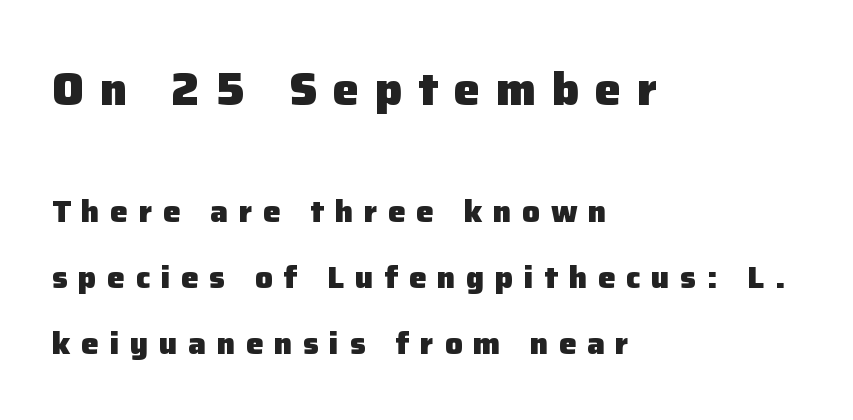
The image shows 46 px heavy sans-serif type, upright; set left-aligned, loose line spacing (2.12x), unusually wide letter spacing (+0.35 em), not underlined; the first (top) block is 1.48x larger; low stroke contrast and a medium x-height.
